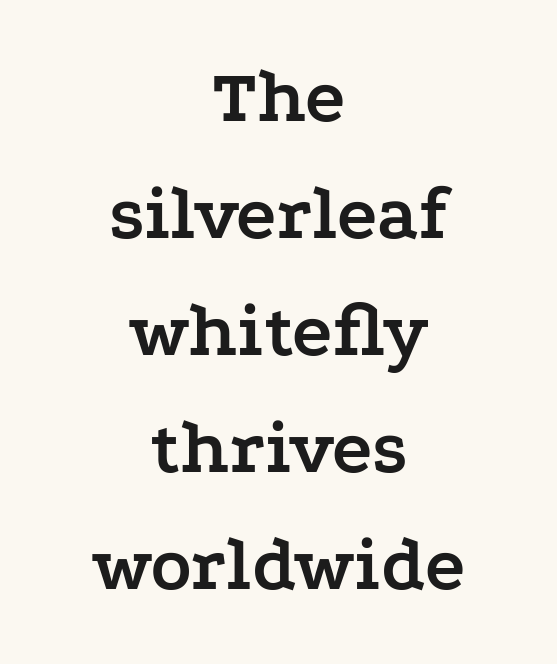
{"serif": "yes", "italic": "no", "bold": "yes", "weight": "semibold", "width": "wide", "stroke_contrast": "low", "x_height": "medium", "monospaced": "no", "underline": "no", "align": "center", "line_spacing": "normal", "line_spacing_ratio": 1.54, "letter_spacing": "normal", "letter_spacing_em": 0.0, "glyph_px": 76}
